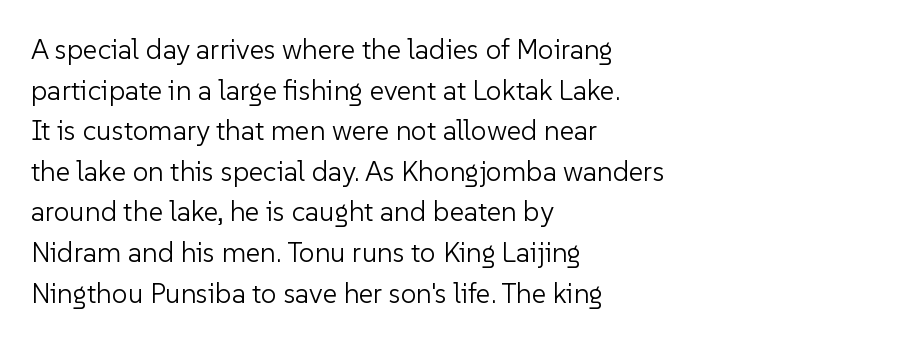
The image shows 28 px light sans-serif type, upright; set left-aligned, normal line spacing (1.45x), normal letter spacing, not underlined; low stroke contrast and a medium x-height.
